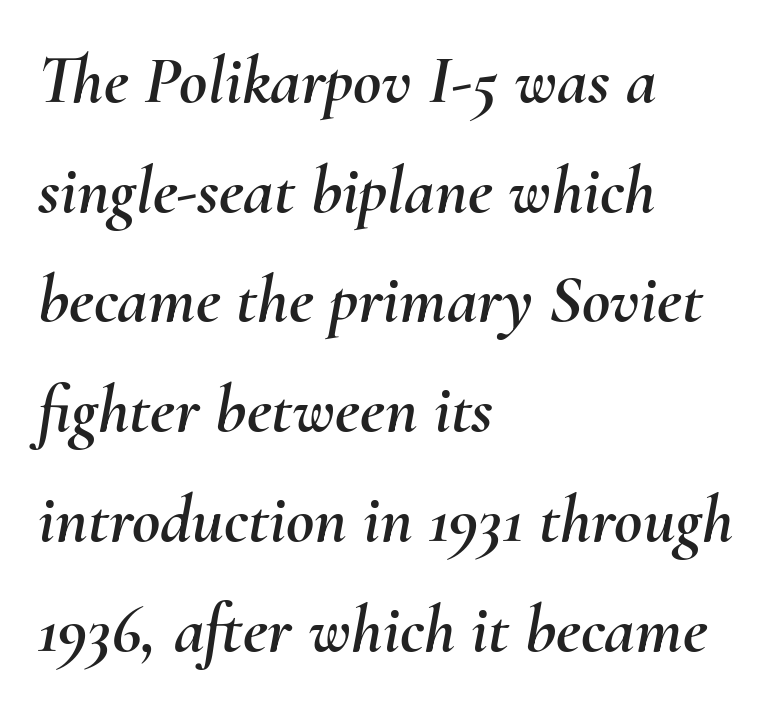
The image shows 69 px text type, italic (leaning right); set left-aligned, normal line spacing (1.59x), normal letter spacing, not underlined; medium stroke contrast and a small x-height.
